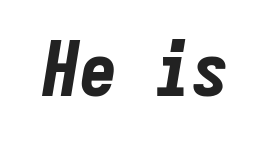
Honestly, there is no underline to notice here at all. Here the designer chose a console-style face with uniform glyph widths. Every character sits at an angle, as italics do. No extra tracking has been applied to these lines.
